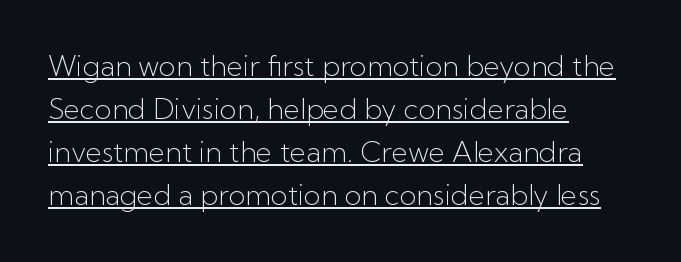
The image shows 28 px light sans-serif type, upright; set left-aligned, normal line spacing (1.54x), normal letter spacing, underlined; low stroke contrast and a medium x-height.
